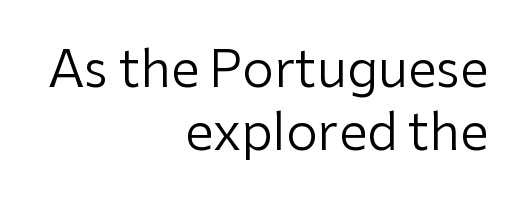
Unmarked baselines from the first word to the last. Between one letter and the next there's only the usual sliver of space. Upright lettering throughout. Compared with a flush-left layout, this one pins lines to the opposite, right side.
